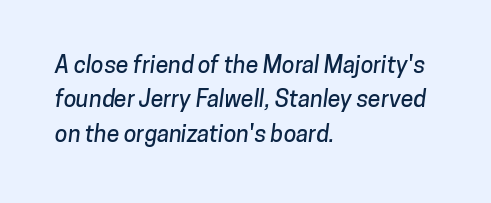
{"underline": "no", "align": "left", "line_spacing": "normal", "line_spacing_ratio": 1.5, "letter_spacing": "normal", "letter_spacing_em": 0.0, "glyph_px": 23}
